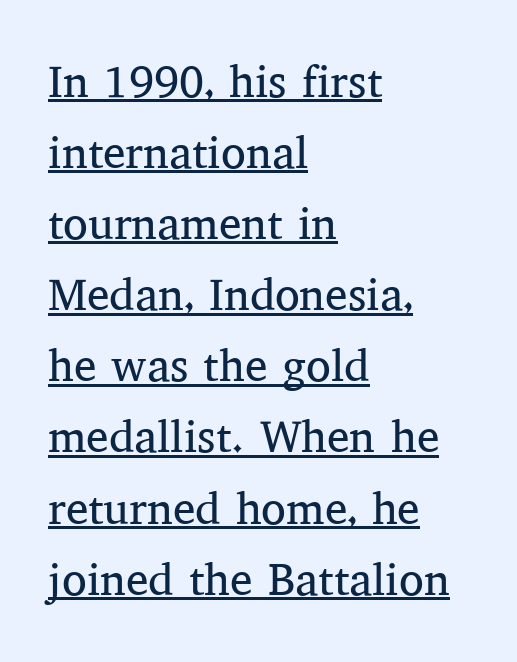
Q: Is the text bold? A: No.
Q: Is the text italic (slanted)? A: No, it is upright.
Q: Is the typeface a serif or a sans-serif typeface? A: Serif.
Q: Is the text underlined? A: Yes.
Q: How is the paragraph aligned? A: Left-aligned.
Q: Is the spacing between letters normal or unusually wide? A: Normal.
Q: Is the spacing between lines tight, normal or loose? A: Normal.
Q: Width (condensed, normal, or wide)? A: Normal.
Q: Stroke contrast? A: Medium.
Q: x-height? A: Medium.
Q: Monospaced? A: No.
